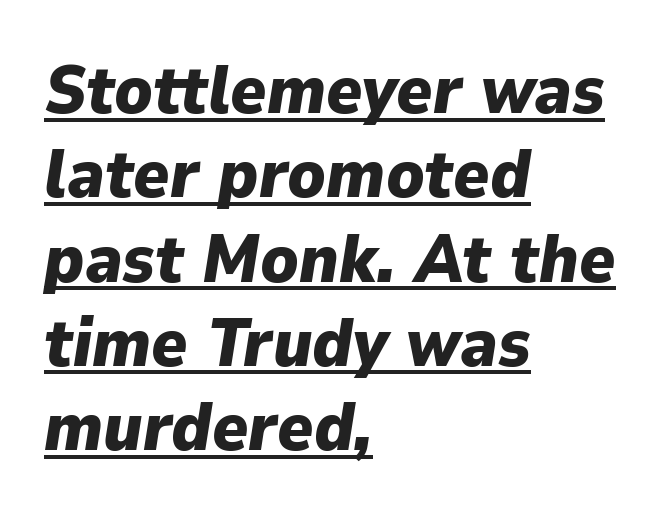
{"italic": "yes", "lean": "right", "slant_degrees": 9, "bold": "yes", "weight": "heavy", "width": "normal", "stroke_contrast": "low", "x_height": "medium", "monospaced": "no", "underline": "yes", "align": "left", "line_spacing_ratio": 1.24, "letter_spacing": "normal", "letter_spacing_em": 0.0, "glyph_px": 68}
